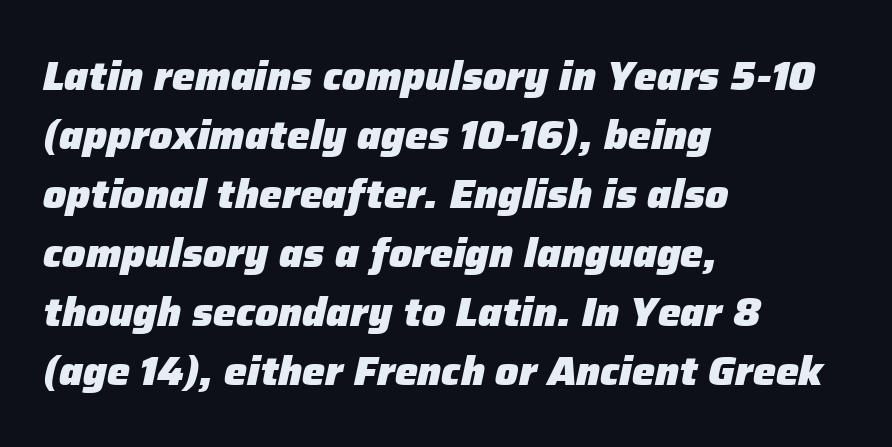
Q: Is the text bold? A: Yes.
Q: Is the text italic (slanted)? A: Yes, it leans right by about 12 degrees.
Q: Is the text underlined? A: No.
Q: How is the paragraph aligned? A: Left-aligned.
Q: Is the spacing between letters normal or unusually wide? A: Normal.
Q: Is the spacing between lines tight, normal or loose? A: Normal.
Q: Width (condensed, normal, or wide)? A: Normal.
Q: Stroke contrast? A: Low.
Q: x-height? A: Medium.
Q: Monospaced? A: No.
